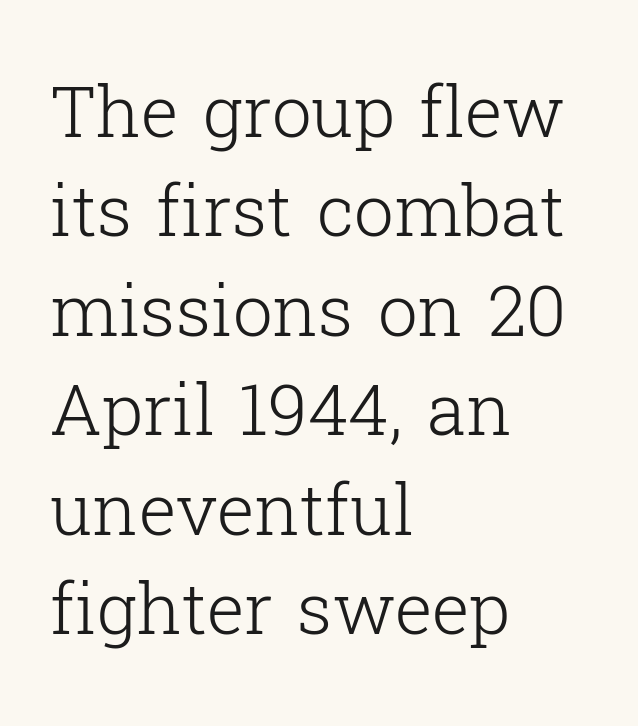
Varying glyph widths throughout — classic text-font behaviour. Font category for this specimen: serif. The compositor pushed each line to the left boundary. The lettering holds an erect, upright posture throughout.
